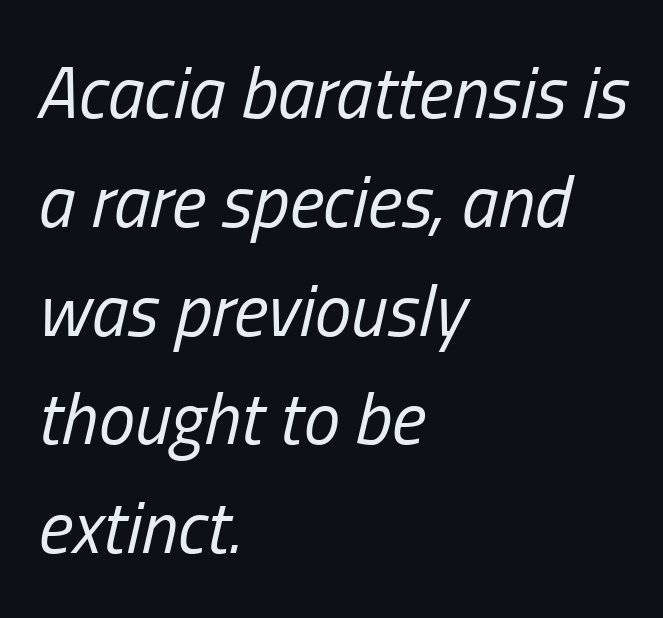
{"italic": "yes", "lean": "right", "slant_degrees": 13, "bold": "no", "weight": "regular", "width": "condensed", "stroke_contrast": "low", "x_height": "medium", "monospaced": "no", "underline": "no", "align": "left", "line_spacing": "normal", "line_spacing_ratio": 1.49, "letter_spacing": "normal", "letter_spacing_em": 0.0, "glyph_px": 73}
